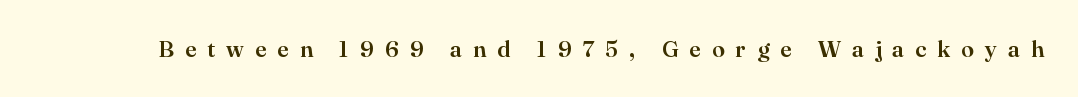
{"italic": "no", "underline": "no", "letter_spacing": "wide", "letter_spacing_em": 0.48, "glyph_px": 23}
